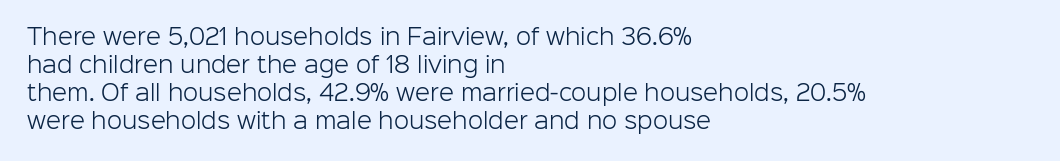
Q: Is the text bold? A: No.
Q: Is the text italic (slanted)? A: No, it is upright.
Q: Is the text underlined? A: No.
Q: How is the paragraph aligned? A: Left-aligned.
Q: Is the spacing between letters normal or unusually wide? A: Normal.
Q: Is the spacing between lines tight, normal or loose? A: Normal.
